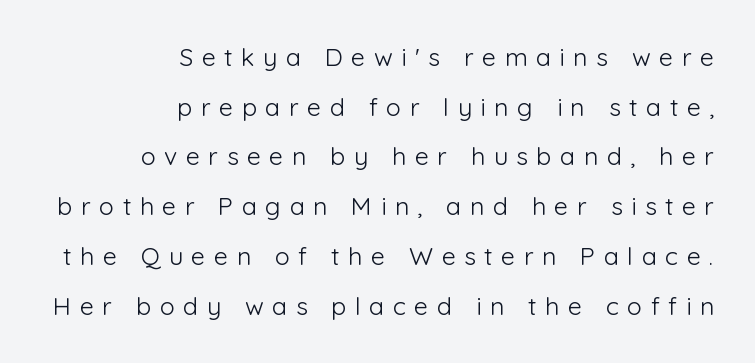
Q: Is the text bold? A: No.
Q: Is the text italic (slanted)? A: No, it is upright.
Q: Is the text underlined? A: No.
Q: How is the paragraph aligned? A: Right-aligned.
Q: Is the spacing between letters normal or unusually wide? A: Unusually wide.
Q: Is the spacing between lines tight, normal or loose? A: Loose.
